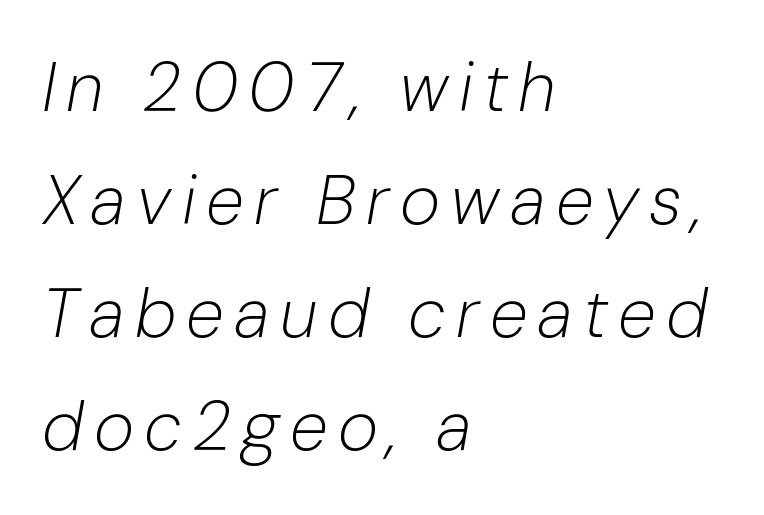
{"italic": "yes", "lean": "right", "slant_degrees": 10, "bold": "no", "weight": "light", "width": "normal", "stroke_contrast": "low", "x_height": "medium", "monospaced": "no", "underline": "no", "align": "left", "line_spacing": "normal", "line_spacing_ratio": 1.64, "glyph_px": 69}
